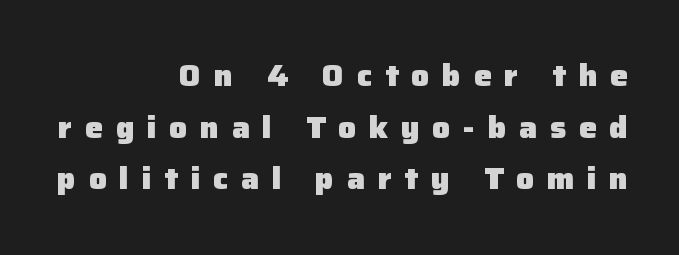
The image shows 30 px heavy sans-serif type, upright; set right-aligned, line spacing 1.72x, unusually wide letter spacing (+0.42 em), not underlined; low stroke contrast and a medium x-height.
